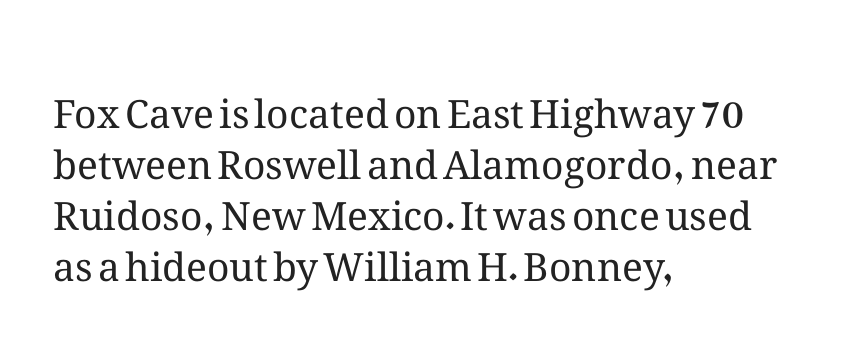
Does extra space separate the letters? No, they use regular spacing. Descender tails drop into unmarked territory. Each letter keeps its own natural width here, so spacing adapts to shape. Line starts are locked; line ends wander. Style check: upright.
